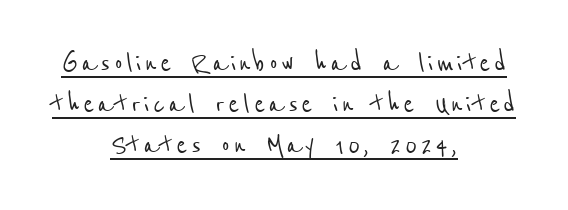
The image shows 33 px condensed sans-serif type; set centered, line spacing 1.24x, underlined; low stroke contrast and a medium x-height.
